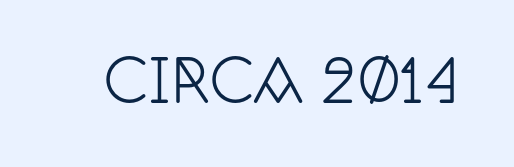
Ordinary non-slanted type is in use. This sample has the flowing, uneven cadence of proportional lettering. Words float on clear page, feet unadorned. Small tapered or slab feet sit at the stroke ends, so this counts as serif. Each word holds together tightly as a unit, with standard inter-letter gaps.
